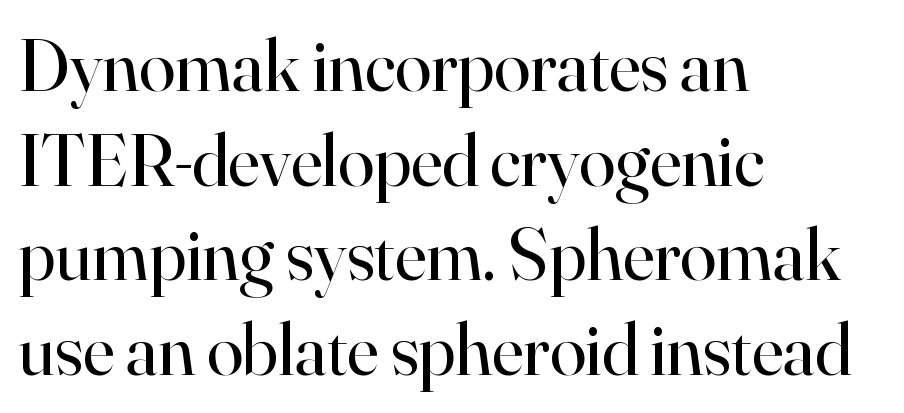
Q: Is the text bold? A: No.
Q: Is the text italic (slanted)? A: No, it is upright.
Q: Is the typeface a serif or a sans-serif typeface? A: Serif.
Q: Is the text underlined? A: No.
Q: How is the paragraph aligned? A: Left-aligned.
Q: Is the spacing between letters normal or unusually wide? A: Normal.
Q: Is the spacing between lines tight, normal or loose? A: Normal.
Q: Width (condensed, normal, or wide)? A: Normal.
Q: Stroke contrast? A: High.
Q: x-height? A: Small.
Q: Monospaced? A: No.
